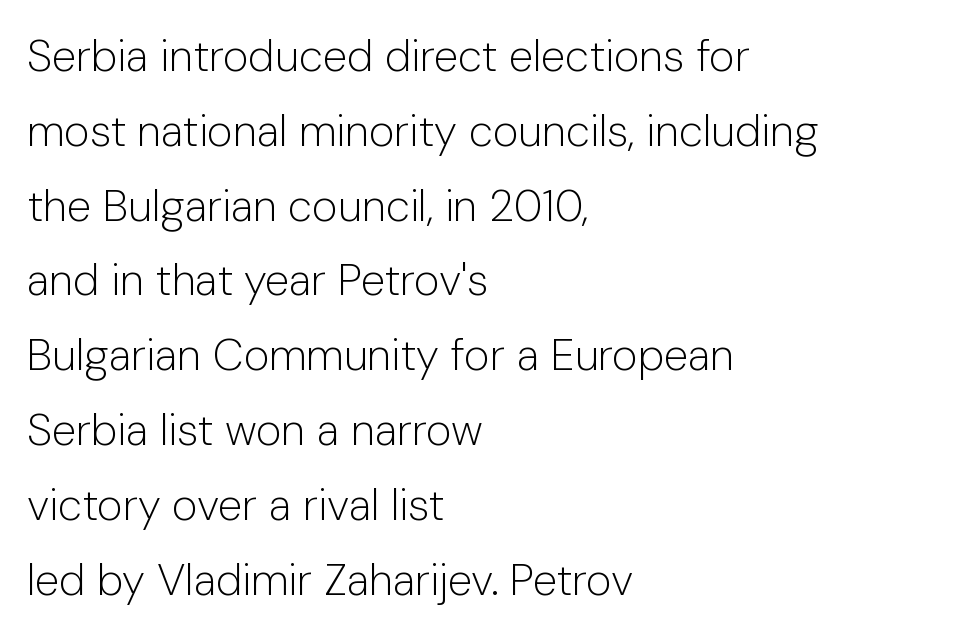
The passage shown is typed in a proportional face where columns would drift. The designer left line spacing at the default. These lines stack with their left ends in a neat column. In terms of posture, this sample is upright. The letters sit at their default tracking, neither squeezed nor spread.
